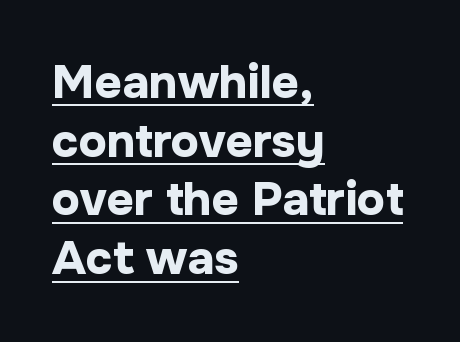
Q: Is the text bold? A: Yes.
Q: Is the text italic (slanted)? A: No, it is upright.
Q: Is the typeface a serif or a sans-serif typeface? A: Sans-serif.
Q: Is the text underlined? A: Yes.
Q: How is the paragraph aligned? A: Left-aligned.
Q: Is the spacing between letters normal or unusually wide? A: Normal.
Q: Is the spacing between lines tight, normal or loose? A: Normal.
Q: Width (condensed, normal, or wide)? A: Normal.
Q: Stroke contrast? A: Low.
Q: x-height? A: Medium.
Q: Monospaced? A: No.
